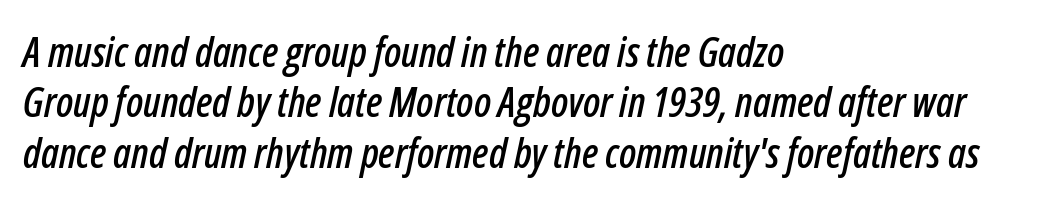
The image shows 41 px condensed type, italic (leaning right); set left-aligned, line spacing 1.23x, normal letter spacing, not underlined; low stroke contrast and a medium x-height.
